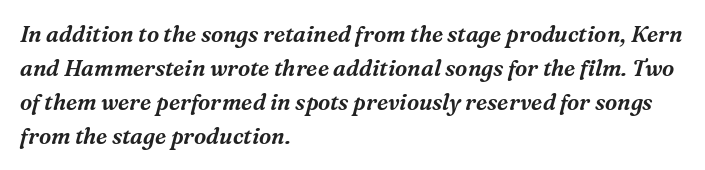
Q: Is the text italic (slanted)? A: Yes, it leans right by about 16 degrees.
Q: Is the text underlined? A: No.
Q: How is the paragraph aligned? A: Left-aligned.
Q: Is the spacing between letters normal or unusually wide? A: Normal.
Q: Is the spacing between lines tight, normal or loose? A: Normal.
